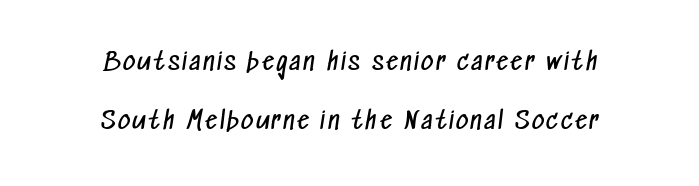
Counters stay open thanks to moderate or lighter strokes. The specimen omits any rule beneath the text block's lines. This sample trades compactness for vertical openness between lines. The setting favours the middle, as headings and verse often do.
